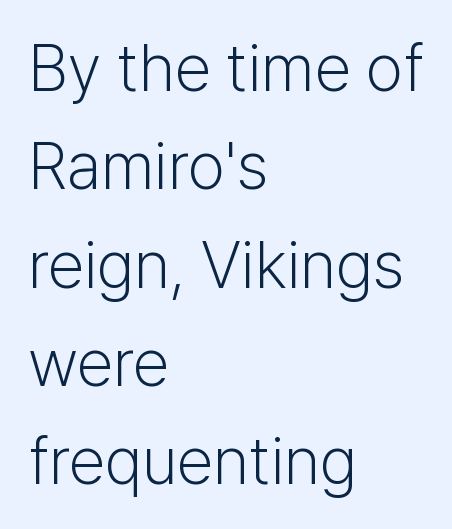
Q: Is the text bold? A: No.
Q: Is the text italic (slanted)? A: No, it is upright.
Q: Is the typeface a serif or a sans-serif typeface? A: Sans-serif.
Q: Is the text underlined? A: No.
Q: How is the paragraph aligned? A: Left-aligned.
Q: Is the spacing between letters normal or unusually wide? A: Normal.
Q: Is the spacing between lines tight, normal or loose? A: Normal.
Q: Width (condensed, normal, or wide)? A: Normal.
Q: Stroke contrast? A: Low.
Q: x-height? A: Medium.
Q: Monospaced? A: No.
